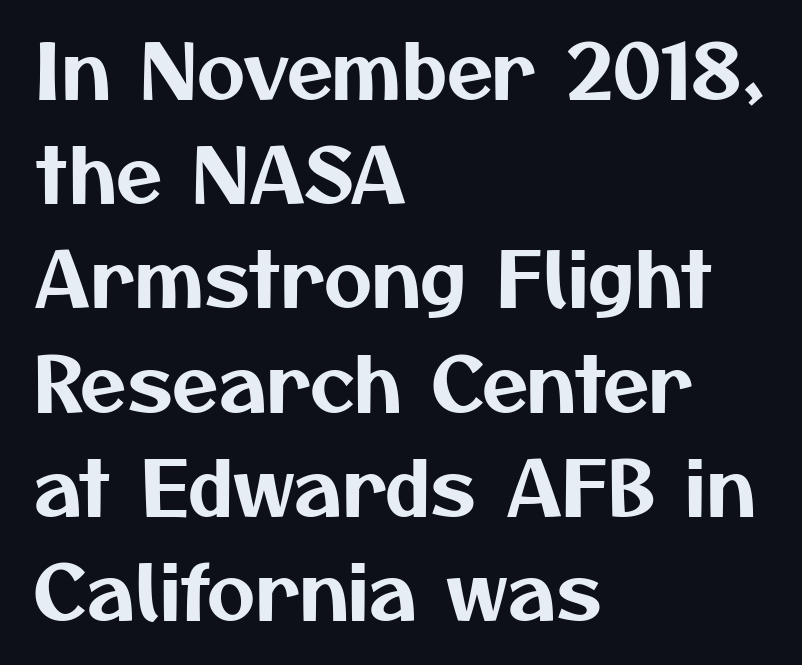
{"serif": "no", "width": "normal", "stroke_contrast": "medium", "x_height": "medium", "monospaced": "no", "underline": "no", "align": "left", "line_spacing": "normal", "line_spacing_ratio": 1.39, "letter_spacing": "normal", "letter_spacing_em": 0.0, "glyph_px": 75}
